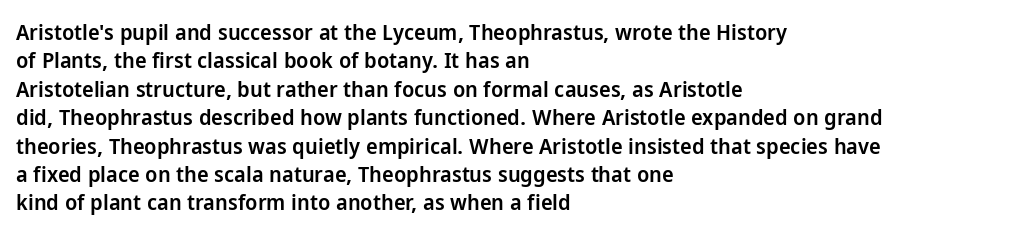
Q: Is the text bold? A: Semi-bold.
Q: Is the text italic (slanted)? A: No, it is upright.
Q: Is the text underlined? A: No.
Q: How is the paragraph aligned? A: Left-aligned.
Q: Is the spacing between letters normal or unusually wide? A: Normal.
Q: Is the spacing between lines tight, normal or loose? A: Normal.
